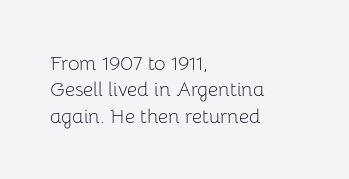
The image shows 20 px text type, upright; set left-aligned, normal line spacing (1.32x), normal letter spacing, not underlined.
